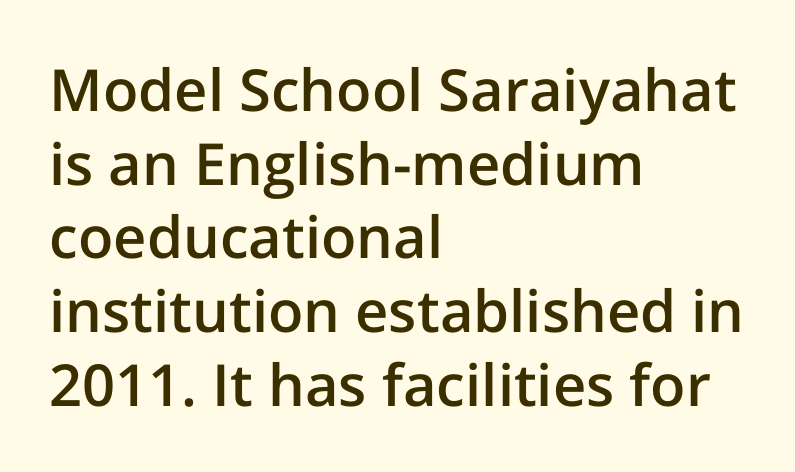
The image shows 58 px semibold sans-serif type, upright; set left-aligned, normal line spacing (1.27x), normal letter spacing, not underlined; low stroke contrast and a medium x-height.
